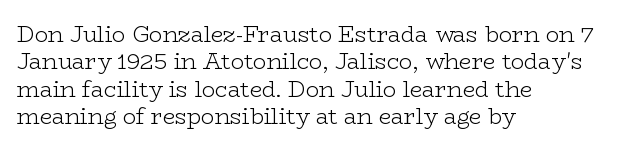
Q: Is the text bold? A: No.
Q: Is the text italic (slanted)? A: No, it is upright.
Q: Is the text underlined? A: No.
Q: How is the paragraph aligned? A: Left-aligned.
Q: Is the spacing between letters normal or unusually wide? A: Normal.
